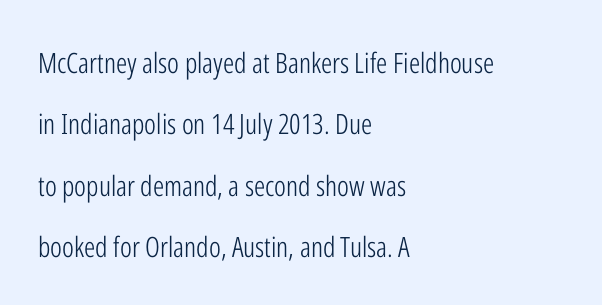
The image shows 28 px light, condensed sans-serif type, upright; set left-aligned, loose line spacing (2.19x), normal letter spacing, not underlined; low stroke contrast and a medium x-height.
